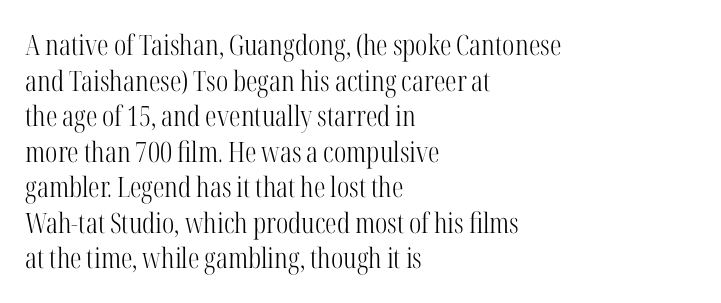
{"serif": "yes", "italic": "no", "bold": "no", "weight": "light", "width": "condensed", "stroke_contrast": "high", "x_height": "medium", "monospaced": "no", "underline": "no", "align": "left", "line_spacing": "normal", "line_spacing_ratio": 1.27, "letter_spacing": "normal", "letter_spacing_em": 0.0, "glyph_px": 28}
